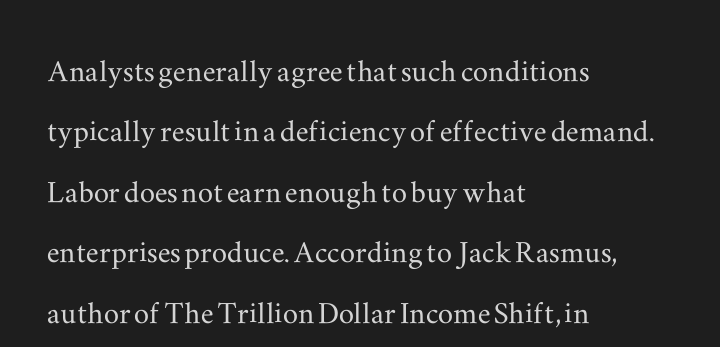
Q: Is the text italic (slanted)? A: No, it is upright.
Q: Is the typeface a serif or a sans-serif typeface? A: Serif.
Q: Is the text underlined? A: No.
Q: How is the paragraph aligned? A: Left-aligned.
Q: Is the spacing between letters normal or unusually wide? A: Normal.
Q: Is the spacing between lines tight, normal or loose? A: Normal.
Q: Width (condensed, normal, or wide)? A: Wide.
Q: Stroke contrast? A: Medium.
Q: x-height? A: Small.
Q: Monospaced? A: No.
